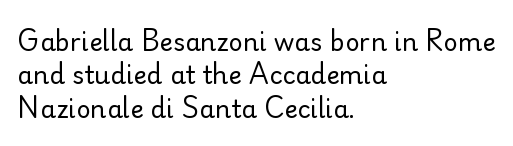
Q: Is the text bold? A: No.
Q: Is the text italic (slanted)? A: No, it is upright.
Q: Is the text underlined? A: No.
Q: How is the paragraph aligned? A: Left-aligned.
Q: Is the spacing between letters normal or unusually wide? A: Normal.
Q: Is the spacing between lines tight, normal or loose? A: Normal.
